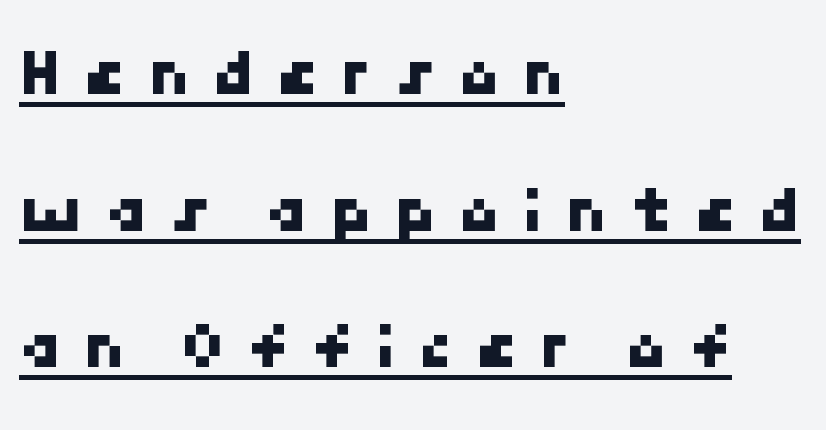
{"serif": "no", "width": "normal", "stroke_contrast": "low", "x_height": "medium", "underline": "yes", "align": "left", "line_spacing": "loose", "line_spacing_ratio": 2.01, "letter_spacing": "wide", "letter_spacing_em": 0.32, "glyph_px": 68}
